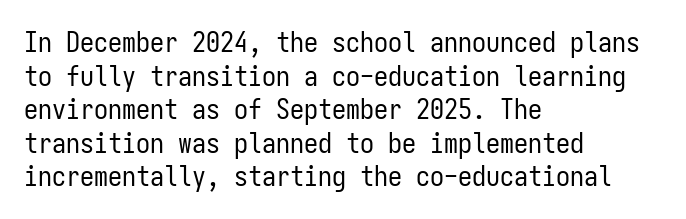
Stroke thickness stays within the range of a standard reading face or lighter. The gaps between neighbouring characters are ordinary and unremarkable. You can tell from the bare stems that sans-serif type was used. Lines of text with bare space underneath. Notice how the passage keeps a crisp vertical edge on the left only.
